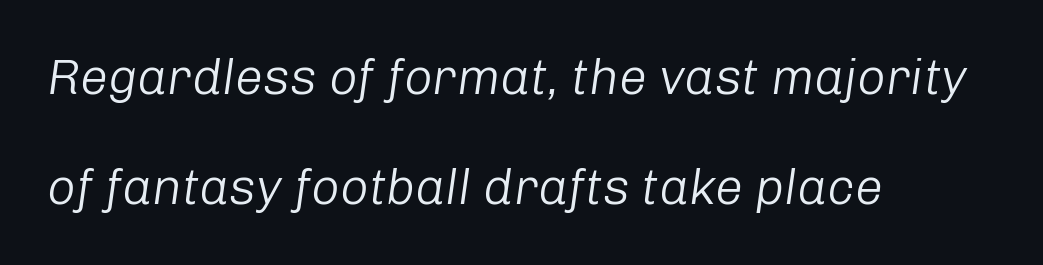
The image shows 50 px light type, italic (leaning right); set left-aligned, loose line spacing (2.21x), normal letter spacing, not underlined; low stroke contrast and a medium x-height.
